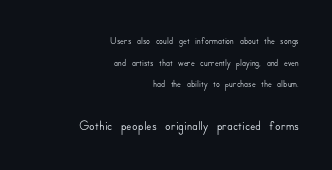
{"italic": "no", "underline": "no", "align": "right", "line_spacing": "normal", "line_spacing_ratio": 1.55, "letter_spacing": "normal", "letter_spacing_em": 0.0, "larger_block": "second", "size_ratio": 1.43, "glyph_px": 20}
